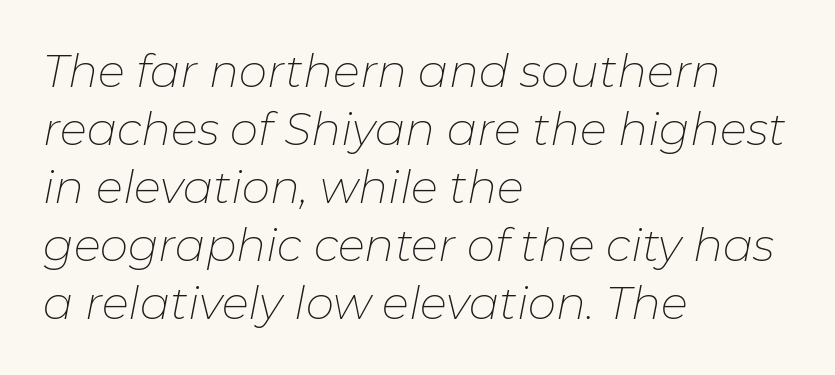
The image shows 45 px thin type, italic (leaning right); set left-aligned, normal line spacing (1.29x), normal letter spacing, not underlined; low stroke contrast and a medium x-height.
